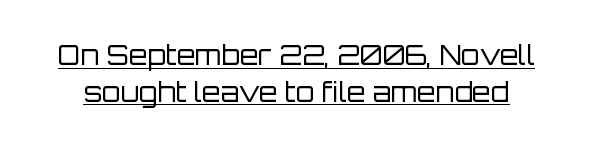
{"italic": "no", "bold": "no", "underline": "yes", "line_spacing": "normal", "line_spacing_ratio": 1.36, "letter_spacing": "normal", "letter_spacing_em": 0.0, "glyph_px": 27}
